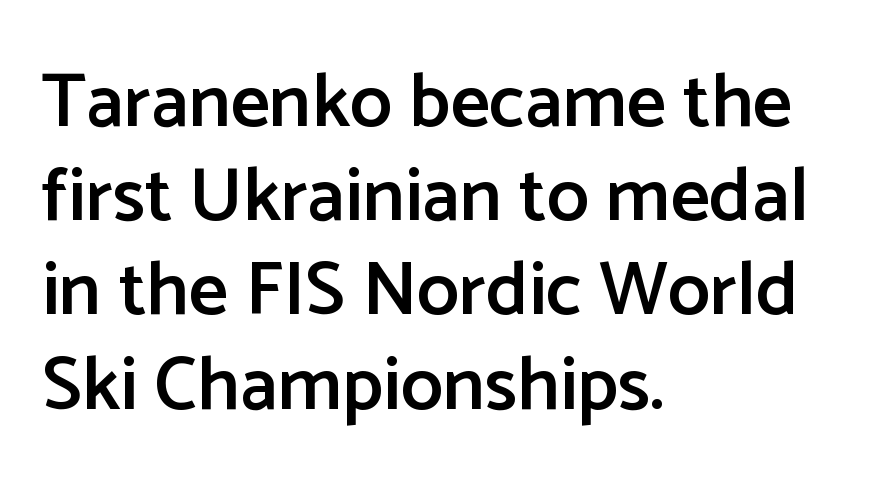
Q: Is the text bold? A: Semi-bold.
Q: Is the text italic (slanted)? A: No, it is upright.
Q: Is the typeface a serif or a sans-serif typeface? A: Sans-serif.
Q: Is the text underlined? A: No.
Q: How is the paragraph aligned? A: Left-aligned.
Q: Is the spacing between letters normal or unusually wide? A: Normal.
Q: Width (condensed, normal, or wide)? A: Normal.
Q: Stroke contrast? A: Low.
Q: x-height? A: Medium.
Q: Monospaced? A: No.
